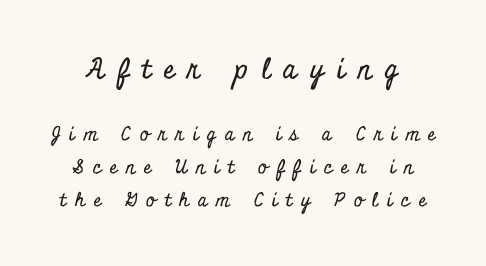
Q: Is the text italic (slanted)? A: Yes.
Q: Is the typeface a serif or a sans-serif typeface? A: Serif.
Q: Is the text underlined? A: No.
Q: Is the spacing between letters normal or unusually wide? A: Unusually wide.
Q: Which block of text is set in a larger size, the first (top) or the second (bottom)? A: The first (top) one.
Q: Width (condensed, normal, or wide)? A: Condensed.
Q: Stroke contrast? A: Low.
Q: x-height? A: Small.
Q: Monospaced? A: No.
